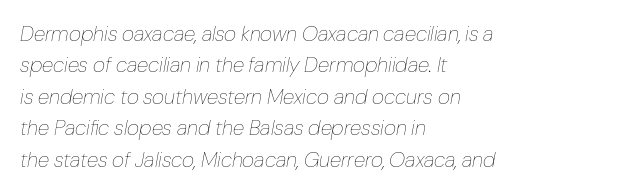
Emphasis-style slanted type is in use. Which margin do the lines hug? The left one — the right edge is uneven. Interline gaps are of average width in this sample. Nothing unusual about the tracking: characters are spaced as the font intends. The characters are drawn with everyday or finer stroke widths. The glyphs are unaccompanied by any horizontal stroke below them.
